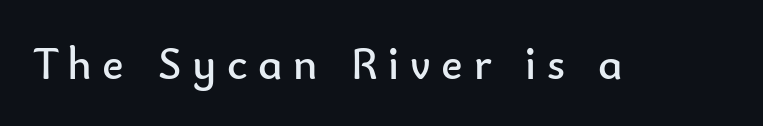
Quick note: not italic, upright. Is this a sans? Yes — the strokes have no serifs. Stem width sits at or under what a default text font uses. Underlining? Definitely not there. These lines are rendered in a variable-pitch font.
